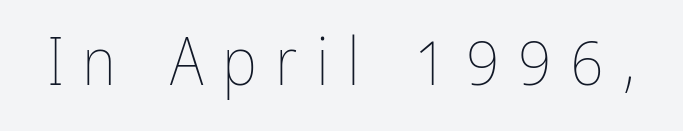
{"italic": "no", "bold": "no", "weight": "thin", "width": "condensed", "stroke_contrast": "low", "x_height": "medium", "monospaced": "no", "underline": "no", "letter_spacing": "wide", "letter_spacing_em": 0.28, "glyph_px": 66}
